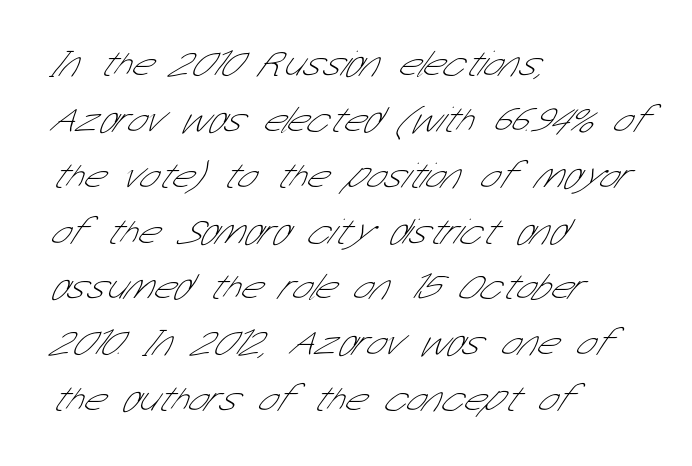
The image shows 37 px thin, condensed sans-serif type; set left-aligned, normal line spacing (1.51x), normal letter spacing, not underlined; low stroke contrast and a medium x-height.
